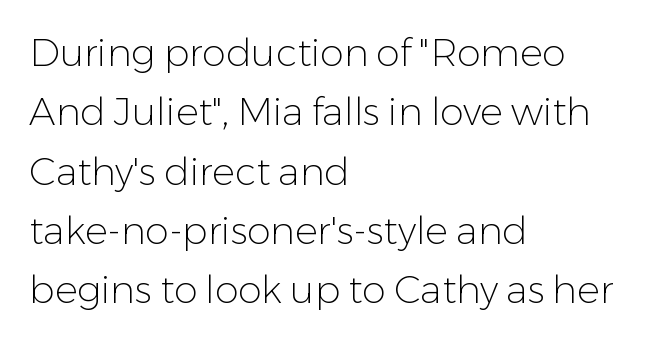
The image shows 38 px light sans-serif type, upright; set left-aligned, normal line spacing (1.56x), normal letter spacing, not underlined; low stroke contrast and a medium x-height.
